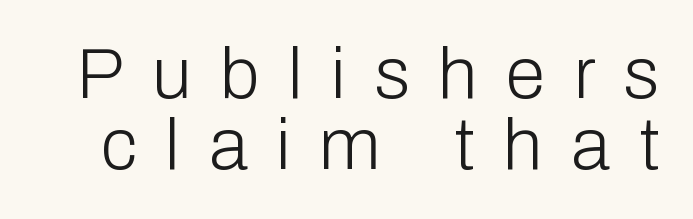
{"serif": "no", "italic": "no", "bold": "no", "weight": "light", "width": "normal", "stroke_contrast": "low", "x_height": "medium", "monospaced": "no", "underline": "no", "line_spacing": "tight", "line_spacing_ratio": 0.98, "letter_spacing": "wide", "letter_spacing_em": 0.4, "glyph_px": 72}
